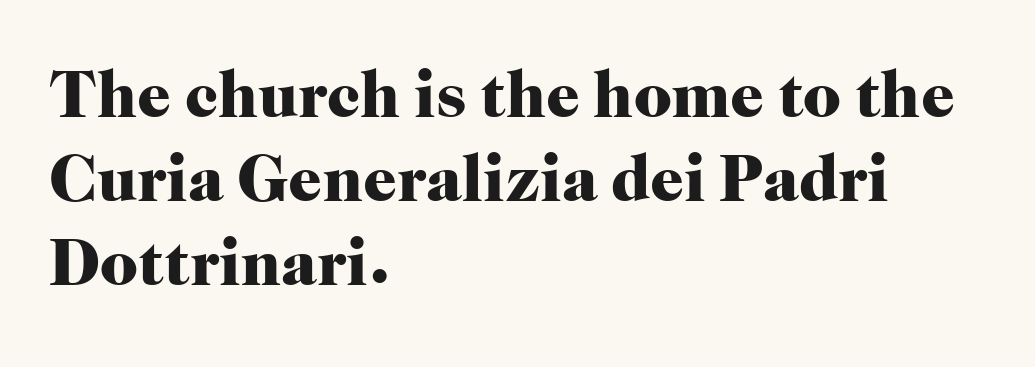
Honestly, the letter spacing is just normal — you wouldn't notice it. Normally led — the rows are evenly, conventionally spaced. Notice how thick the strokes are: this is what a full bold looks like. The strip under each line holds only bare page.
